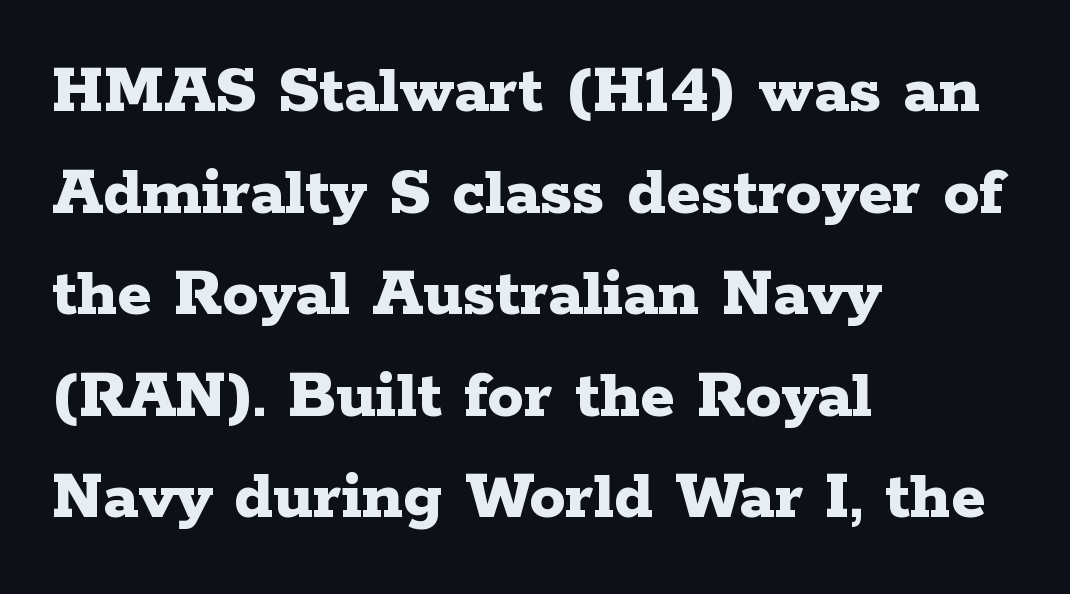
The image shows 72 px bold, wide serif type, upright; set left-aligned, normal line spacing (1.41x), normal letter spacing, not underlined; low stroke contrast and a medium x-height.
